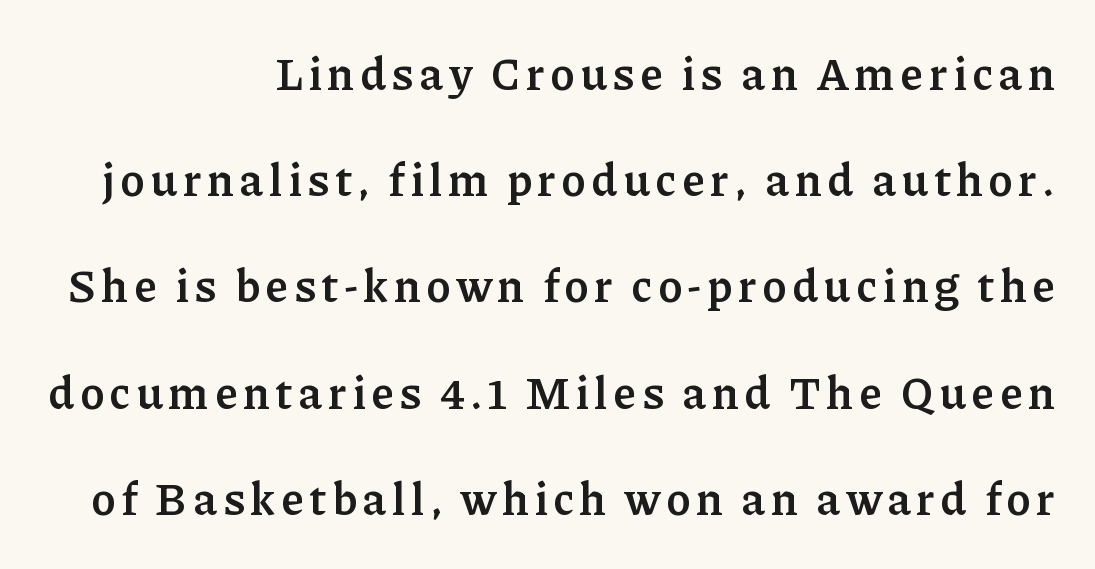
Q: Is the text bold? A: Yes.
Q: Is the text italic (slanted)? A: No, it is upright.
Q: Is the typeface a serif or a sans-serif typeface? A: Serif.
Q: Is the text underlined? A: No.
Q: How is the paragraph aligned? A: Right-aligned.
Q: Is the spacing between lines tight, normal or loose? A: Loose.
Q: Width (condensed, normal, or wide)? A: Normal.
Q: Stroke contrast? A: Low.
Q: x-height? A: Medium.
Q: Monospaced? A: No.
